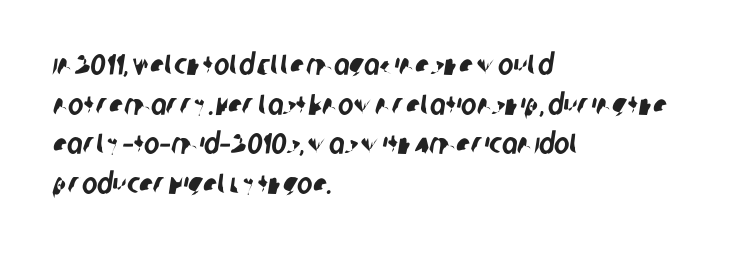
{"serif": "no", "width": "condensed", "stroke_contrast": "low", "x_height": "large", "monospaced": "no", "underline": "no", "align": "left", "line_spacing": "normal", "line_spacing_ratio": 1.37, "letter_spacing": "normal", "letter_spacing_em": 0.0, "glyph_px": 29}
